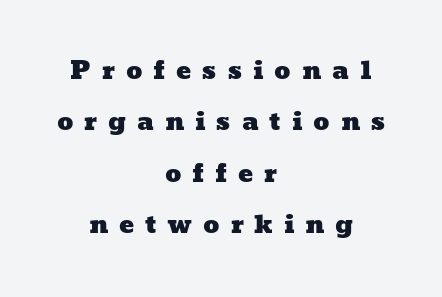
The image shows 25 px text type; set centered, loose line spacing (2.06x), unusually wide letter spacing (+0.43 em), not underlined.
